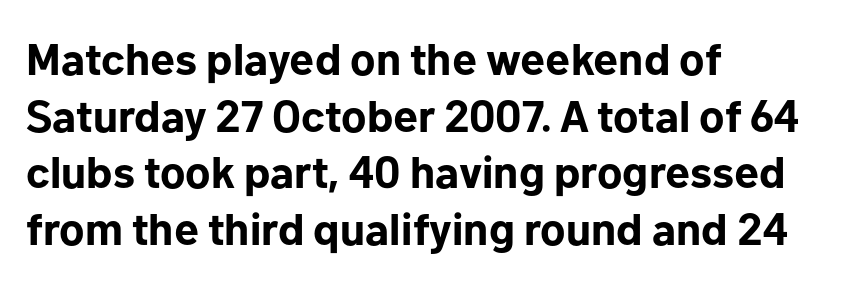
{"serif": "no", "italic": "no", "bold": "yes", "weight": "bold", "width": "normal", "stroke_contrast": "low", "x_height": "medium", "monospaced": "no", "underline": "no", "align": "left", "line_spacing": "normal", "line_spacing_ratio": 1.26, "letter_spacing": "normal", "letter_spacing_em": 0.0, "glyph_px": 45}
